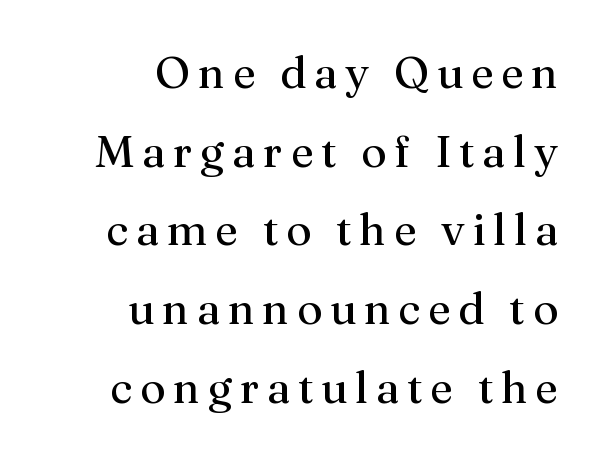
The image shows 45 px regular-weight serif type, upright; set right-aligned, line spacing 1.75x, not underlined; medium stroke contrast and a medium x-height.
